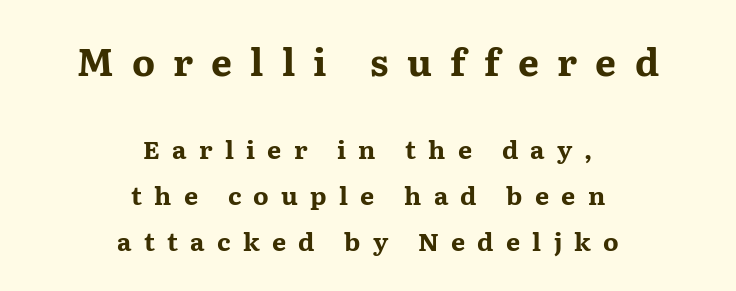
Q: Is the text bold? A: Yes.
Q: Is the text italic (slanted)? A: No, it is upright.
Q: Is the typeface a serif or a sans-serif typeface? A: Serif.
Q: Is the text underlined? A: No.
Q: How is the paragraph aligned? A: Centered.
Q: Is the spacing between letters normal or unusually wide? A: Unusually wide.
Q: Which block of text is set in a larger size, the first (top) or the second (bottom)? A: The first (top) one.
Q: Width (condensed, normal, or wide)? A: Wide.
Q: Stroke contrast? A: Medium.
Q: x-height? A: Medium.
Q: Monospaced? A: No.
